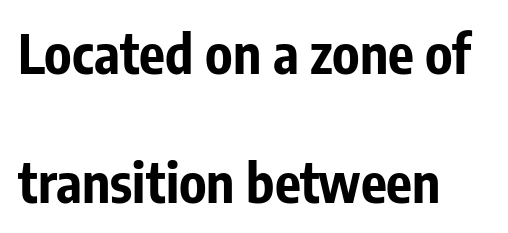
Q: Is the text bold? A: Yes.
Q: Is the text italic (slanted)? A: No, it is upright.
Q: Is the typeface a serif or a sans-serif typeface? A: Sans-serif.
Q: Is the text underlined? A: No.
Q: How is the paragraph aligned? A: Left-aligned.
Q: Is the spacing between letters normal or unusually wide? A: Normal.
Q: Is the spacing between lines tight, normal or loose? A: Loose.
Q: Width (condensed, normal, or wide)? A: Condensed.
Q: Stroke contrast? A: Low.
Q: x-height? A: Medium.
Q: Monospaced? A: No.
